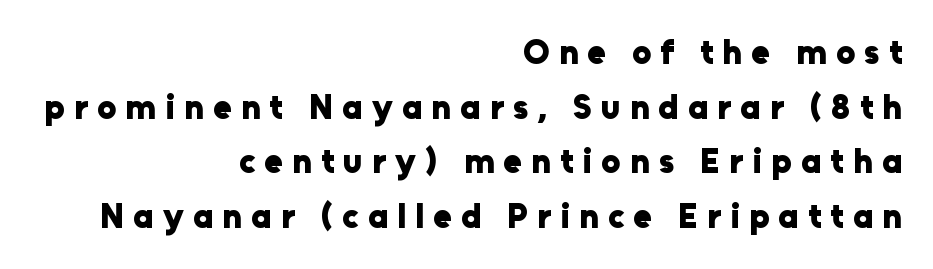
{"serif": "no", "italic": "no", "bold": "yes", "weight": "heavy", "width": "normal", "stroke_contrast": "low", "x_height": "medium", "monospaced": "no", "underline": "no", "align": "right", "line_spacing": "normal", "line_spacing_ratio": 1.61, "letter_spacing": "wide", "letter_spacing_em": 0.27, "glyph_px": 34}
